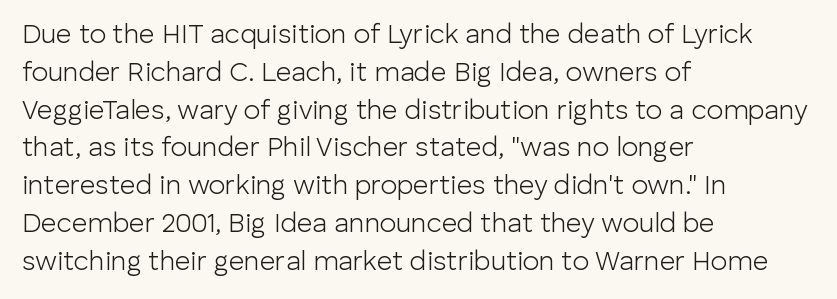
Q: Is the text bold? A: No.
Q: Is the text italic (slanted)? A: No, it is upright.
Q: Is the text underlined? A: No.
Q: How is the paragraph aligned? A: Left-aligned.
Q: Is the spacing between letters normal or unusually wide? A: Normal.
Q: Is the spacing between lines tight, normal or loose? A: Normal.
